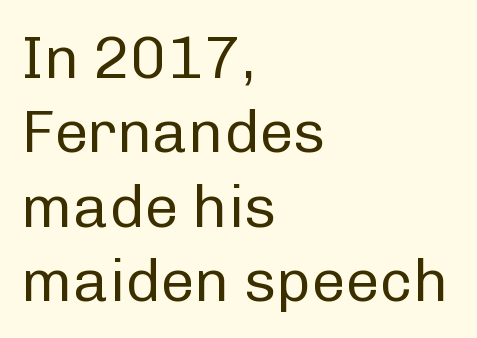
The image shows 60 px regular-weight sans-serif type, upright; set left-aligned, line spacing 1.24x, normal letter spacing, not underlined; low stroke contrast and a medium x-height.
